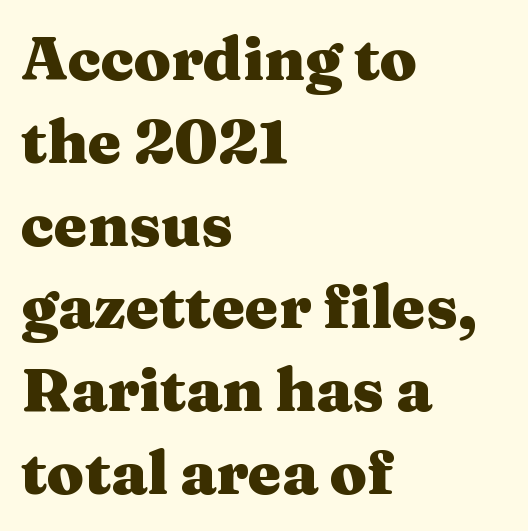
Q: Is the text bold? A: Yes.
Q: Is the text italic (slanted)? A: No, it is upright.
Q: Is the typeface a serif or a sans-serif typeface? A: Serif.
Q: Is the text underlined? A: No.
Q: How is the paragraph aligned? A: Left-aligned.
Q: Is the spacing between letters normal or unusually wide? A: Normal.
Q: Is the spacing between lines tight, normal or loose? A: Normal.
Q: Width (condensed, normal, or wide)? A: Wide.
Q: Stroke contrast? A: Medium.
Q: x-height? A: Medium.
Q: Monospaced? A: No.
